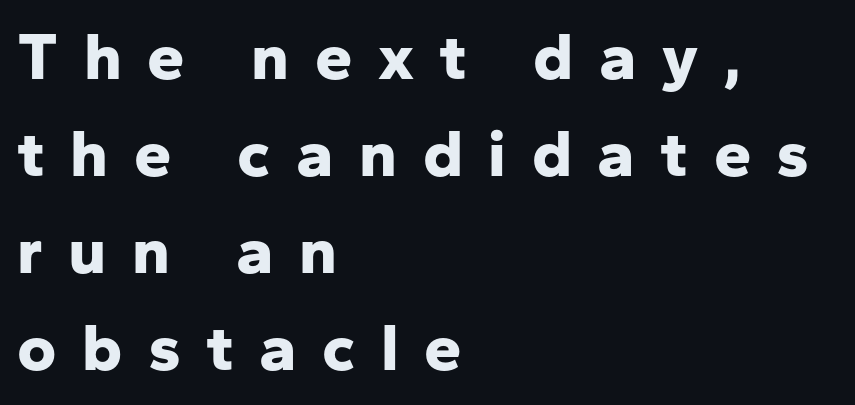
Q: Is the text bold? A: Yes.
Q: Is the text italic (slanted)? A: No, it is upright.
Q: Is the typeface a serif or a sans-serif typeface? A: Sans-serif.
Q: Is the text underlined? A: No.
Q: How is the paragraph aligned? A: Left-aligned.
Q: Is the spacing between letters normal or unusually wide? A: Unusually wide.
Q: Is the spacing between lines tight, normal or loose? A: Normal.
Q: Width (condensed, normal, or wide)? A: Normal.
Q: Stroke contrast? A: Low.
Q: x-height? A: Medium.
Q: Monospaced? A: No.
